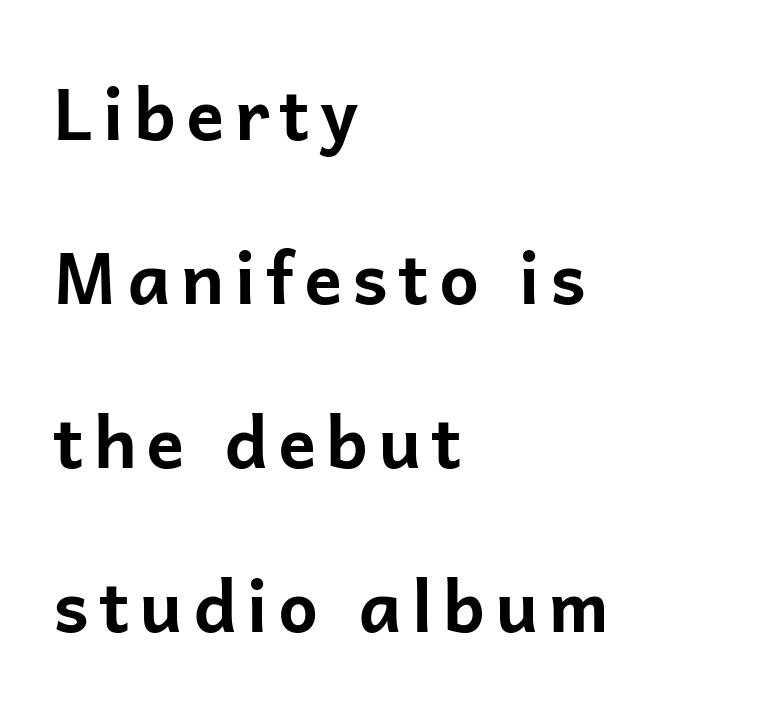
The passage shown is typeset with a sans-serif family. The line-height multiplier appears high, well above default. Rendered with straight, roman letterforms. Varying glyph widths throughout — classic text-font behaviour. Just letters on the line, the space beneath them empty. Chunky letters — that's bold for sure.
